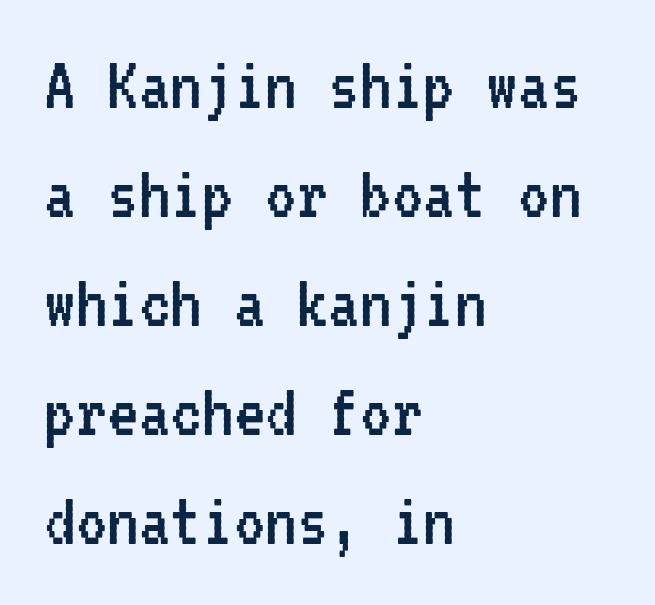
{"serif": "no", "italic": "no", "bold": "no", "weight": "regular", "width": "condensed", "stroke_contrast": "low", "x_height": "medium", "monospaced": "yes", "underline": "no", "align": "left", "line_spacing": "normal", "line_spacing_ratio": 1.38, "letter_spacing": "normal", "letter_spacing_em": 0.0, "glyph_px": 79}
